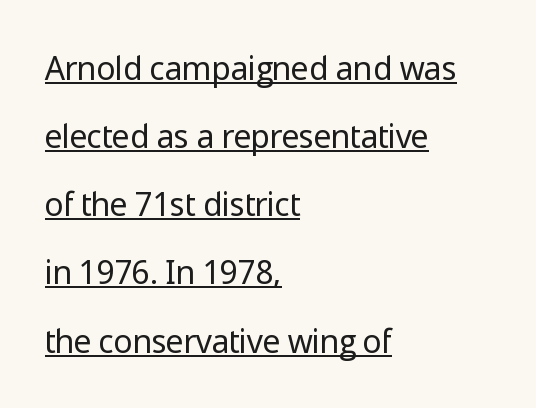
Ordinary non-slanted type is in use. A typesetter would call this proportional, since set widths differ per character. Compared with typical paragraphs, the rows here are farther apart. The paragraph has a hard left edge and a soft right edge. The typeface has the unassuming heft of standard copy or less.
